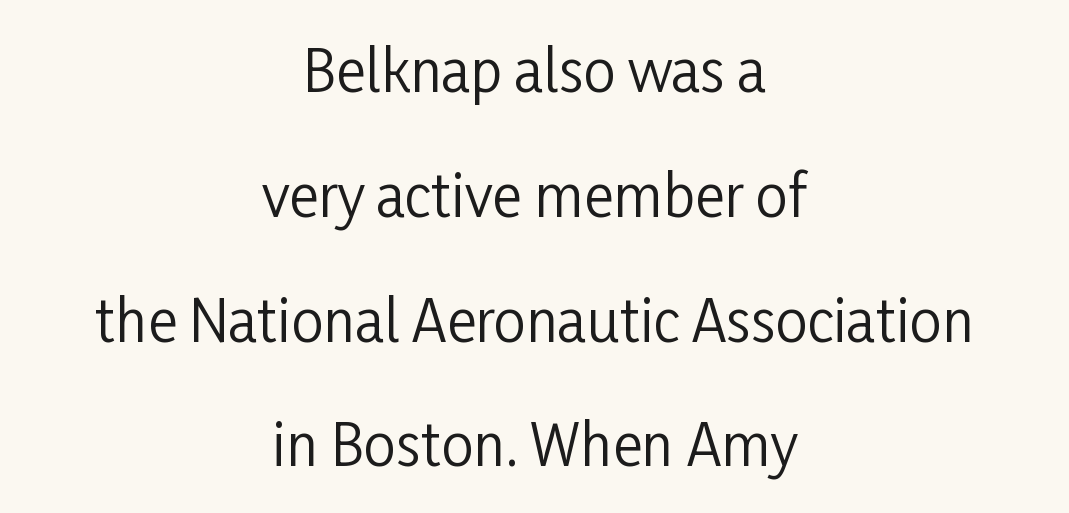
The image shows 57 px regular-weight, condensed sans-serif type, upright; set centered, loose line spacing (2.19x), normal letter spacing, not underlined; low stroke contrast and a medium x-height.
